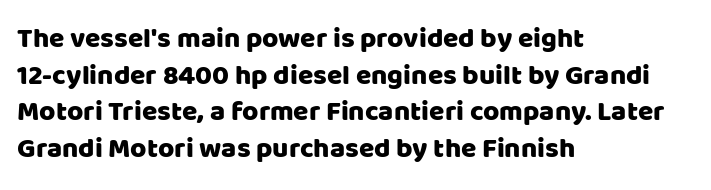
Line spacing here is normal. Line starts are locked; line ends wander. The passage shown is not underscored anywhere. Nope, no serifs anywhere on these letters. This sample uses plain, unmodified letter spacing.
